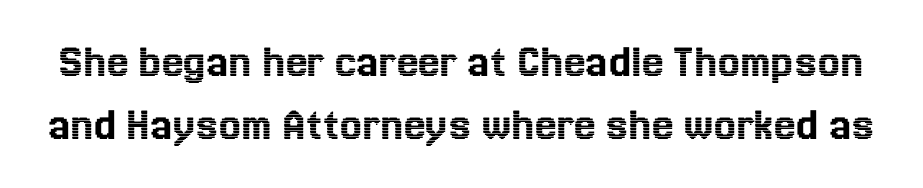
Observe the ordinary spacing: letters are neighbours, not strangers. These lines were composed using upright roman letters. Do the characters align in a grid? No, the font is proportional. Letters rest on an invisible, unmarked baseline.
